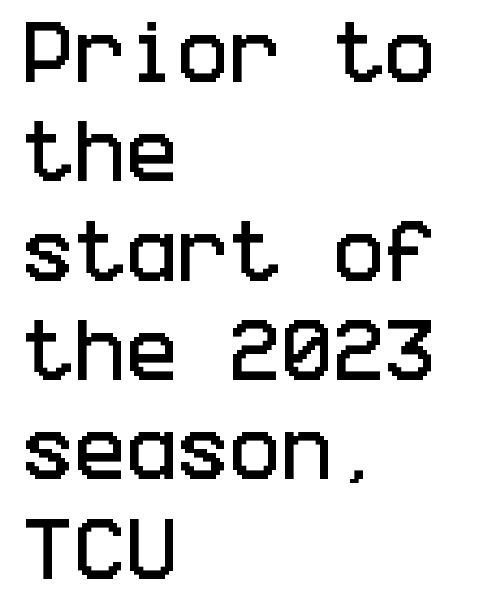
{"serif": "no", "italic": "no", "width": "condensed", "stroke_contrast": "low", "x_height": "large", "underline": "no", "align": "left", "line_spacing": "normal", "line_spacing_ratio": 1.44, "letter_spacing": "normal", "letter_spacing_em": 0.0, "glyph_px": 69}
